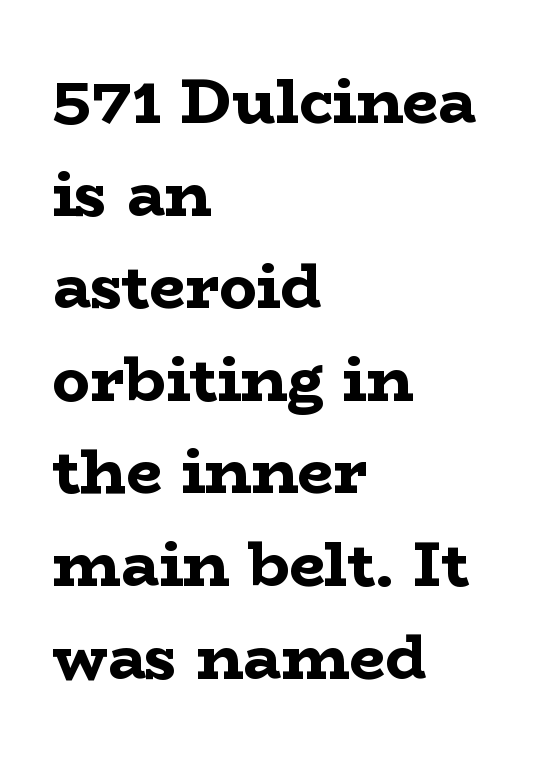
The image shows 63 px bold, wide serif type, upright; set left-aligned, normal line spacing (1.47x), normal letter spacing, not underlined; low stroke contrast and a medium x-height.
